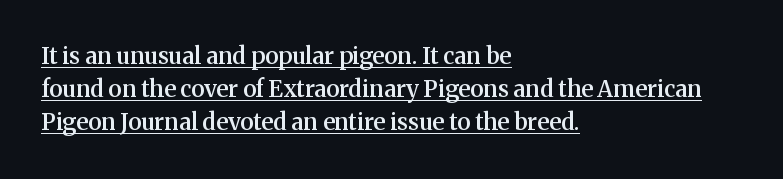
The string is rendered with underlining switched on. Heft: intermediate — a semibold. The letters stand straight up with perfectly vertical stems. These lines keep a tight, regular rhythm from letter to letter.
